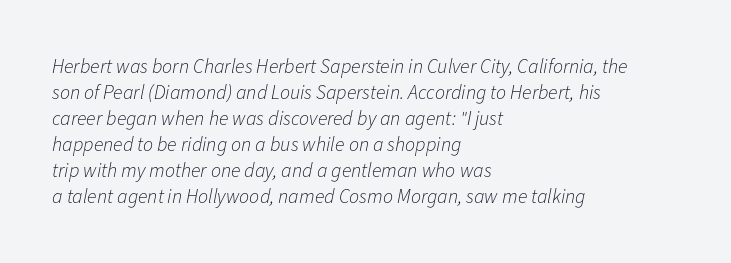
Regarding leading, the lines here are spaced in the standard way. Here the glyphs are tracked normally, forming tight word shapes. Alignment: flush left. Does the lettering tilt? It does — this is italic. Underline: absent.
